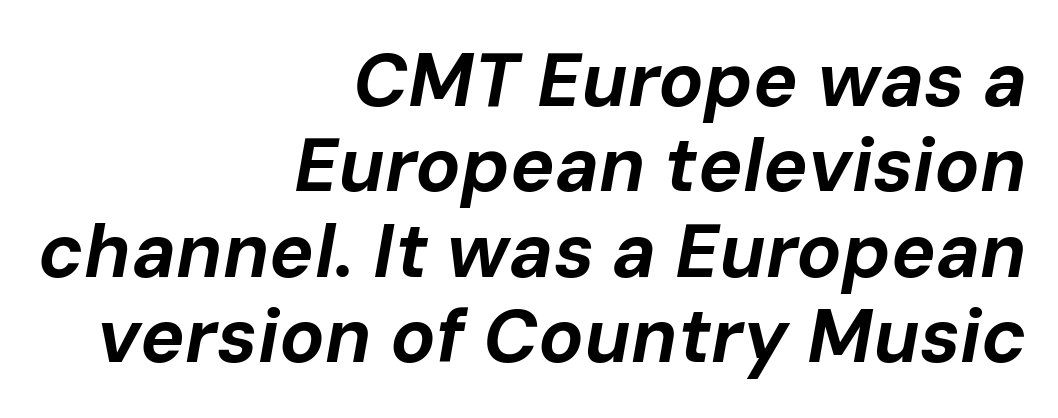
Q: Is the text bold? A: Yes.
Q: Is the text italic (slanted)? A: Yes, it leans right by about 10 degrees.
Q: Is the text underlined? A: No.
Q: How is the paragraph aligned? A: Right-aligned.
Q: Is the spacing between letters normal or unusually wide? A: Normal.
Q: Is the spacing between lines tight, normal or loose? A: Tight.
Q: Width (condensed, normal, or wide)? A: Normal.
Q: Stroke contrast? A: Low.
Q: x-height? A: Medium.
Q: Monospaced? A: No.
